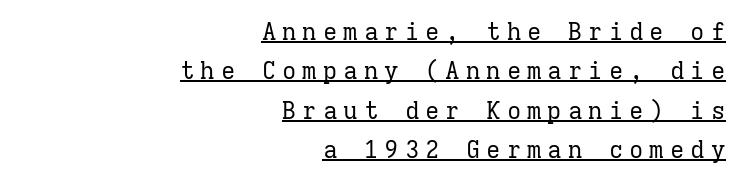
Q: Is the text bold? A: No.
Q: Is the text italic (slanted)? A: No, it is upright.
Q: Is the text underlined? A: Yes.
Q: How is the paragraph aligned? A: Right-aligned.
Q: Is the spacing between letters normal or unusually wide? A: Unusually wide.
Q: Is the spacing between lines tight, normal or loose? A: Normal.
